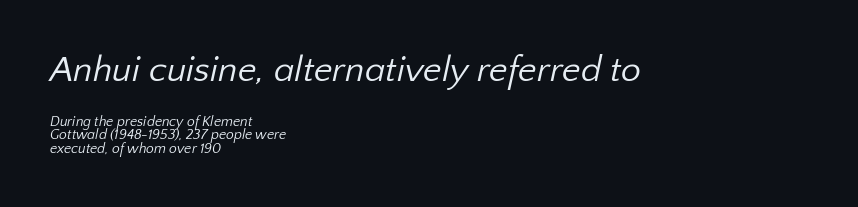
The image shows 36 px regular-weight sans-serif type; set left-aligned, tight line spacing (0.97x), normal letter spacing, not underlined; the first (top) block is 2.57x larger; low stroke contrast and a medium x-height.
